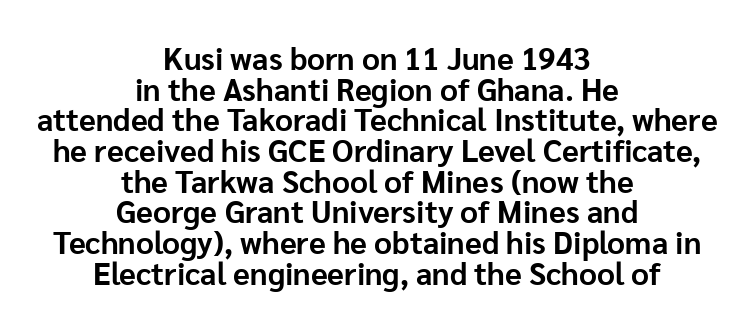
Tall strokes in this sample are plumb rather than angled. Teacher's note: observe the equal gaps on both sides — that is centered alignment. This sample uses plain, unmodified letter spacing. Descenders are the only things crossing below the line.
